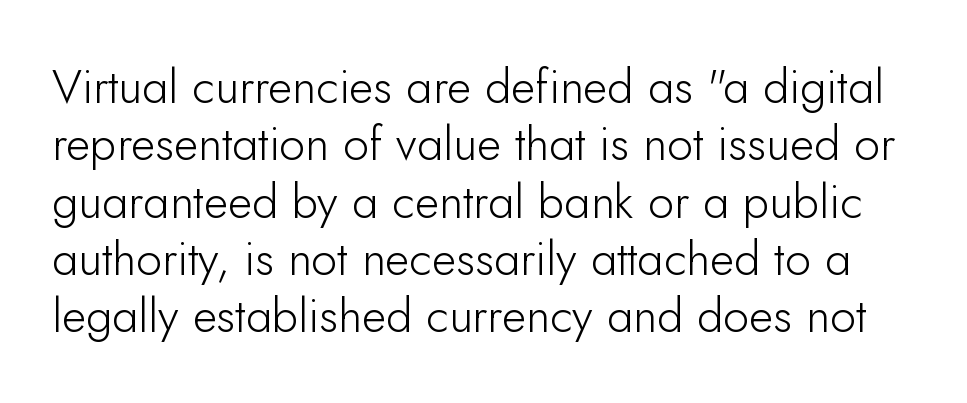
{"serif": "no", "italic": "no", "bold": "no", "weight": "light", "width": "normal", "stroke_contrast": "low", "x_height": "small", "monospaced": "no", "underline": "no", "line_spacing_ratio": 1.22, "letter_spacing": "normal", "letter_spacing_em": 0.0, "glyph_px": 47}
